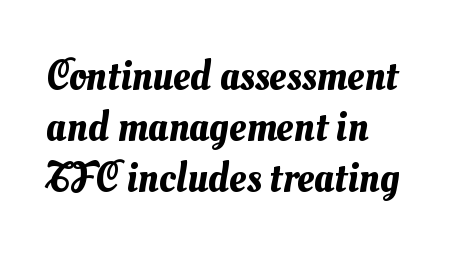
This rendering leaves character spacing at its baseline value. Visually the block forms a straight wall on the left and a jagged coastline on the right. Any mark beneath the type? The region is blank. The letters advance in unequal steps, a hallmark of proportional type.
